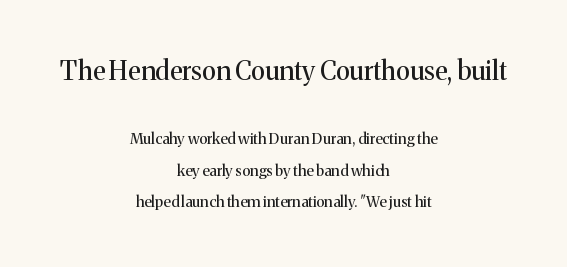
Q: Is the text bold? A: No.
Q: Is the text italic (slanted)? A: No, it is upright.
Q: Is the text underlined? A: No.
Q: How is the paragraph aligned? A: Centered.
Q: Is the spacing between letters normal or unusually wide? A: Normal.
Q: Is the spacing between lines tight, normal or loose? A: Loose.
Q: Which block of text is set in a larger size, the first (top) or the second (bottom)? A: The first (top) one.
